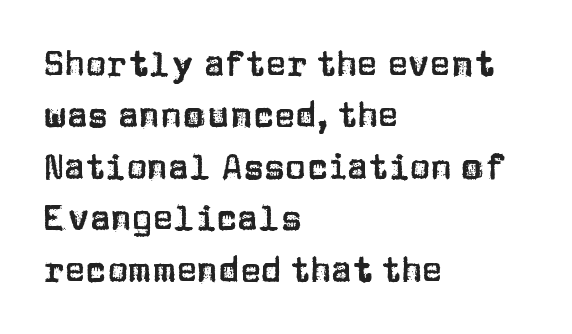
Q: Is the text italic (slanted)? A: No, it is upright.
Q: Is the typeface a serif or a sans-serif typeface? A: Sans-serif.
Q: Is the text underlined? A: No.
Q: How is the paragraph aligned? A: Left-aligned.
Q: Is the spacing between letters normal or unusually wide? A: Normal.
Q: Is the spacing between lines tight, normal or loose? A: Normal.
Q: Width (condensed, normal, or wide)? A: Normal.
Q: Stroke contrast? A: Low.
Q: x-height? A: Large.
Q: Monospaced? A: No.
